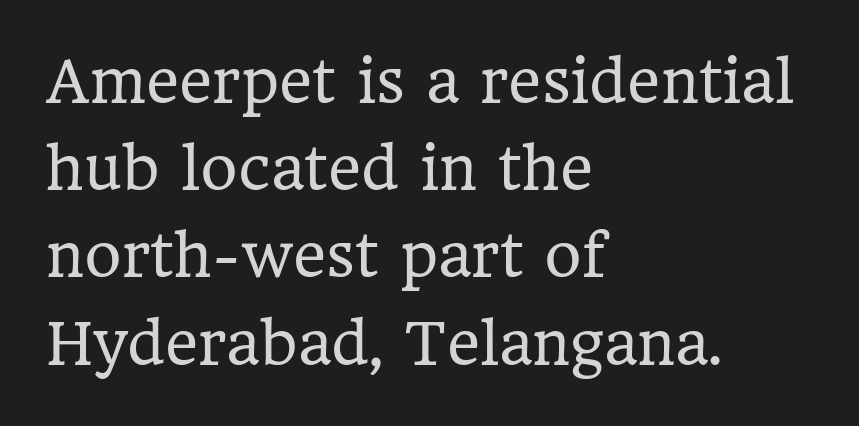
The image shows 57 px regular-weight serif type, upright; set left-aligned, normal line spacing (1.53x), normal letter spacing, not underlined; low stroke contrast and a medium x-height.
